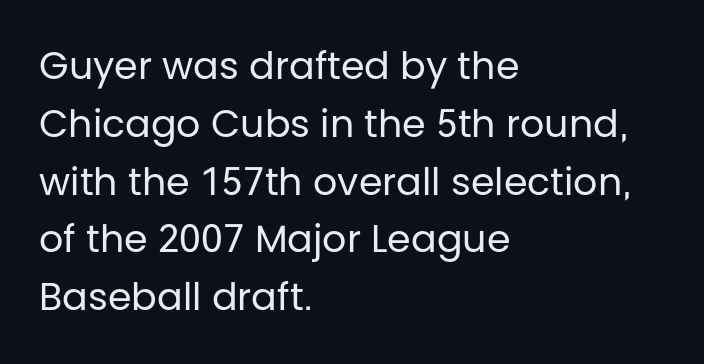
The image shows 38 px regular-weight sans-serif type, upright; set left-aligned, normal line spacing (1.52x), normal letter spacing, not underlined; low stroke contrast and a large x-height.
